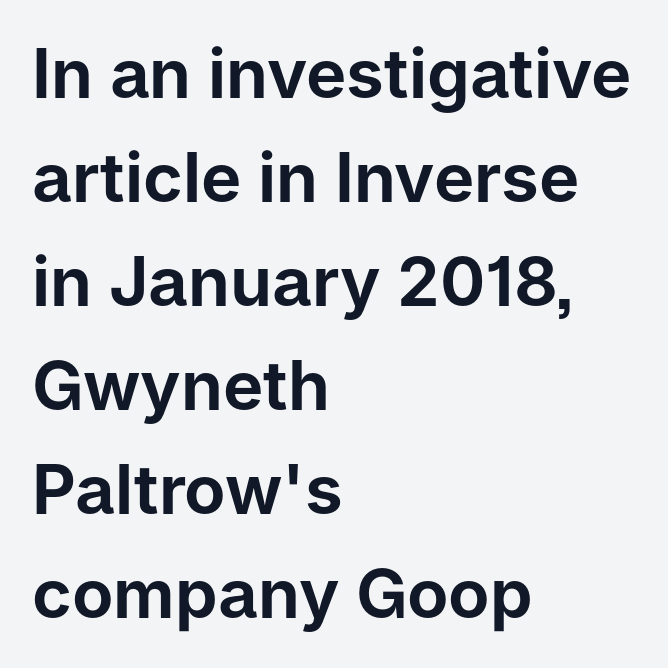
{"serif": "no", "italic": "no", "width": "normal", "stroke_contrast": "low", "x_height": "medium", "monospaced": "no", "underline": "no", "align": "left", "line_spacing": "normal", "line_spacing_ratio": 1.53, "letter_spacing": "normal", "letter_spacing_em": 0.0, "glyph_px": 68}
